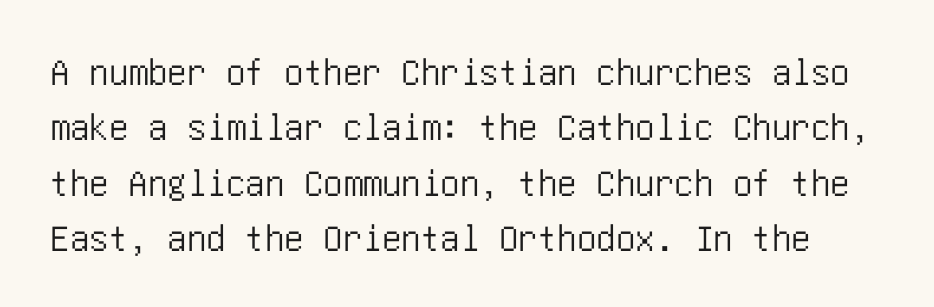
Q: Is the text italic (slanted)? A: No, it is upright.
Q: Is the typeface a serif or a sans-serif typeface? A: Sans-serif.
Q: Is the text underlined? A: No.
Q: Is the spacing between letters normal or unusually wide? A: Normal.
Q: Is the spacing between lines tight, normal or loose? A: Normal.
Q: Width (condensed, normal, or wide)? A: Condensed.
Q: Stroke contrast? A: Low.
Q: x-height? A: Large.
